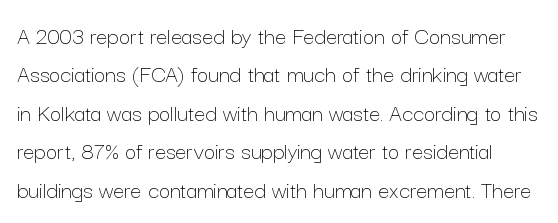
Lines of text with bare space underneath. Is the stroke heavy? The answer is a plain regular-or-lighter. Italic? Not at all — the glyphs are vertical. Whoever set this chose a conventional vertical rhythm. Is the letter spacing exaggerated? No — it looks like the ordinary default.
